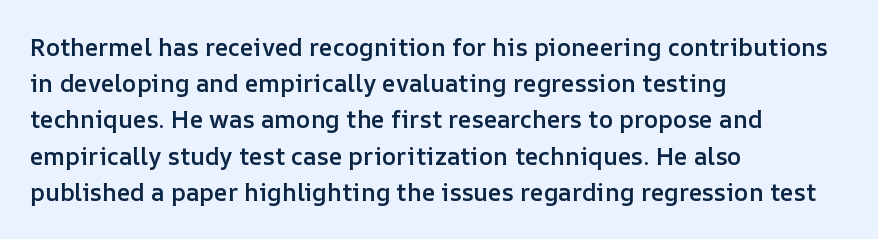
The image shows 24 px text type, upright; set left-aligned, normal line spacing (1.51x), normal letter spacing, not underlined.
